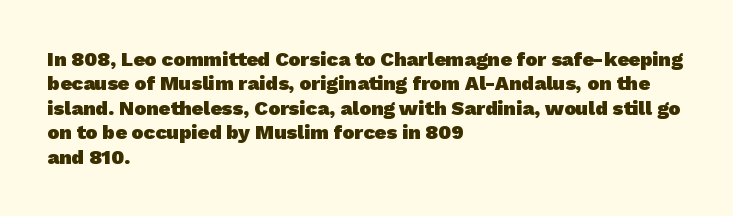
The image shows 20 px bold type; set left-aligned, line spacing 1.22x, normal letter spacing, not underlined.
